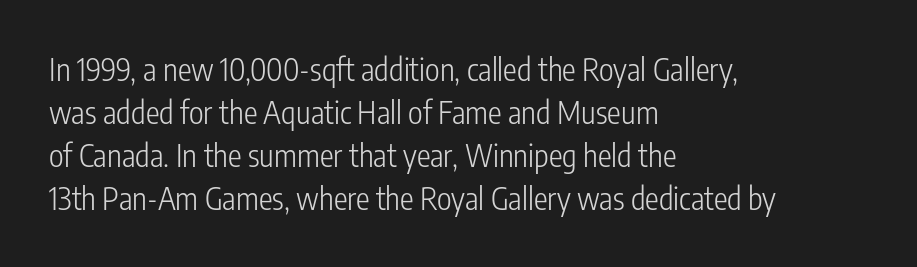
The image shows 31 px light, condensed sans-serif type, upright; set left-aligned, normal line spacing (1.39x), normal letter spacing, not underlined; low stroke contrast and a medium x-height.
